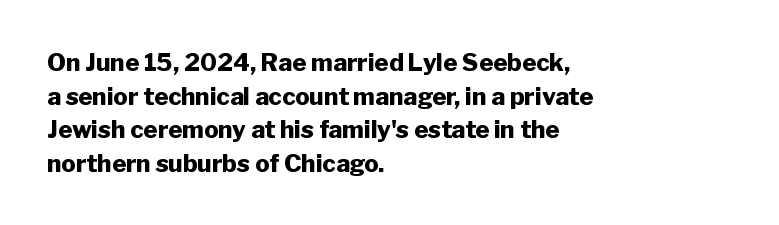
Q: Is the text bold? A: Yes.
Q: Is the text italic (slanted)? A: No, it is upright.
Q: Is the text underlined? A: No.
Q: How is the paragraph aligned? A: Left-aligned.
Q: Is the spacing between letters normal or unusually wide? A: Normal.
Q: Is the spacing between lines tight, normal or loose? A: Normal.
